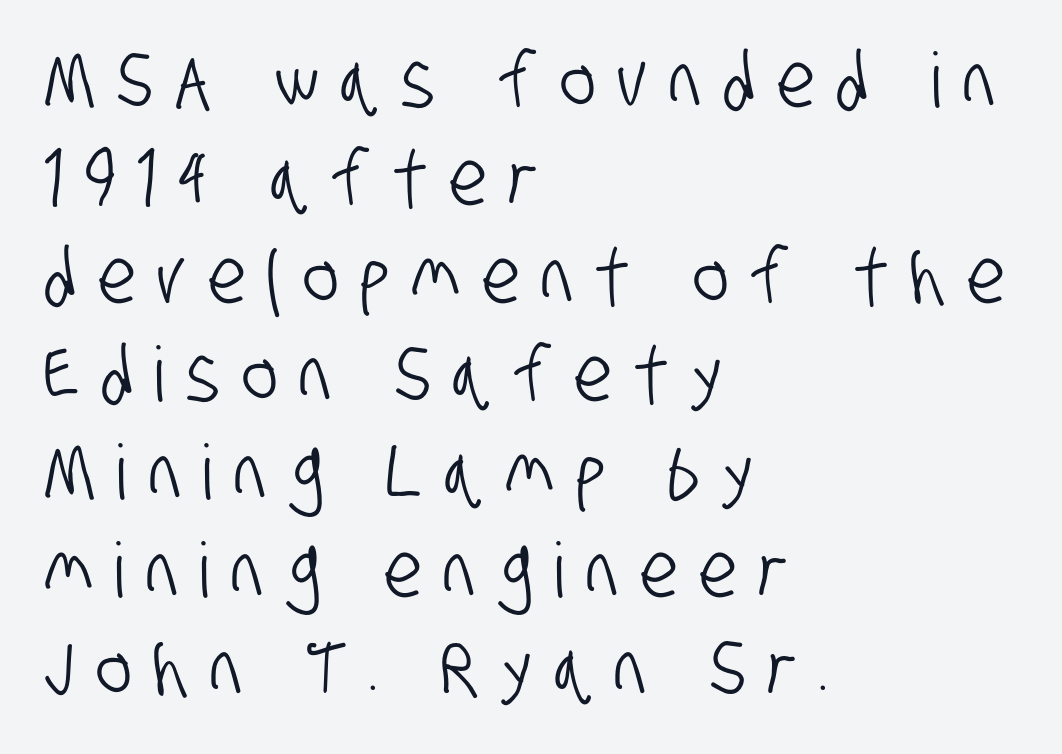
The image shows 76 px condensed sans-serif type; set left-aligned, normal line spacing (1.29x), unusually wide letter spacing (+0.29 em), not underlined; low stroke contrast and a large x-height.
